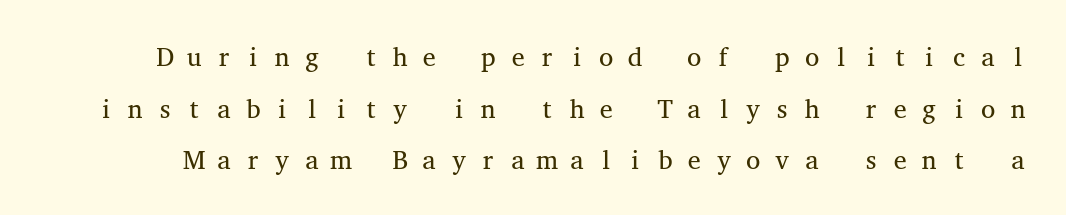
{"italic": "no", "bold": "no", "underline": "no", "line_spacing": "loose", "line_spacing_ratio": 1.99, "letter_spacing": "wide", "letter_spacing_em": 0.35, "glyph_px": 26}
